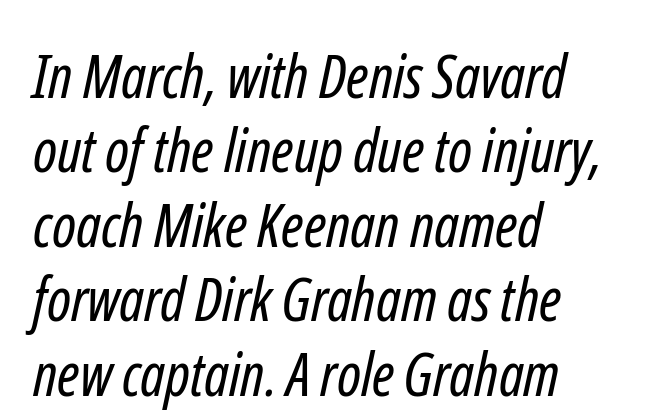
Q: Is the text bold? A: No.
Q: Is the typeface a serif or a sans-serif typeface? A: Sans-serif.
Q: Is the text underlined? A: No.
Q: How is the paragraph aligned? A: Left-aligned.
Q: Is the spacing between letters normal or unusually wide? A: Normal.
Q: Width (condensed, normal, or wide)? A: Condensed.
Q: Stroke contrast? A: Low.
Q: x-height? A: Medium.
Q: Monospaced? A: No.
